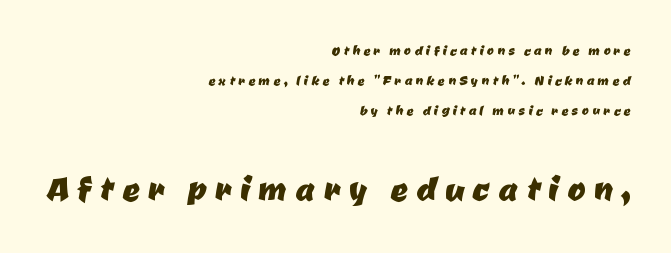
{"serif": "no", "width": "normal", "stroke_contrast": "low", "x_height": "medium", "monospaced": "no", "underline": "no", "align": "right", "line_spacing_ratio": 1.76, "letter_spacing": "wide", "letter_spacing_em": 0.2, "larger_block": "second", "size_ratio": 2.53, "glyph_px": 43}
